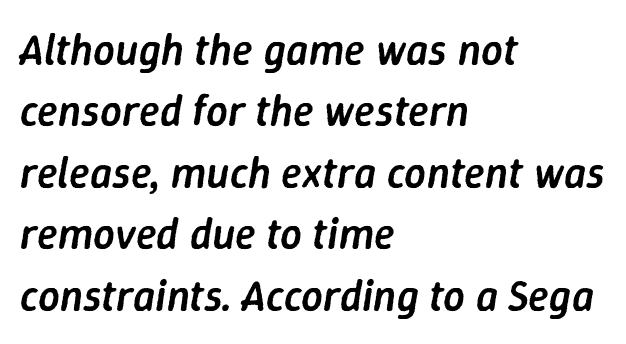
Q: Is the text bold? A: Semi-bold.
Q: Is the text italic (slanted)? A: Yes, it leans right by about 9 degrees.
Q: Is the text underlined? A: No.
Q: How is the paragraph aligned? A: Left-aligned.
Q: Is the spacing between letters normal or unusually wide? A: Normal.
Q: Is the spacing between lines tight, normal or loose? A: Normal.
Q: Width (condensed, normal, or wide)? A: Normal.
Q: Stroke contrast? A: Low.
Q: x-height? A: Medium.
Q: Monospaced? A: No.
